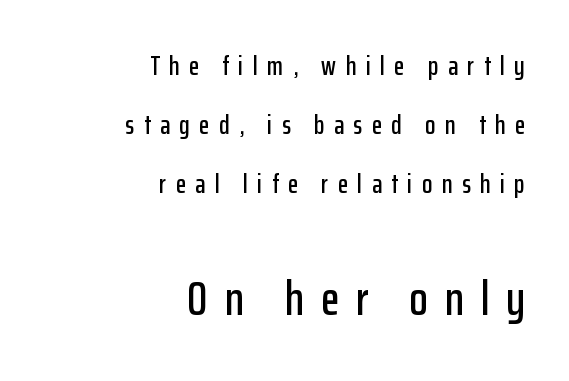
Q: Is the text italic (slanted)? A: No, it is upright.
Q: Is the typeface a serif or a sans-serif typeface? A: Sans-serif.
Q: Is the text underlined? A: No.
Q: How is the paragraph aligned? A: Right-aligned.
Q: Is the spacing between letters normal or unusually wide? A: Unusually wide.
Q: Is the spacing between lines tight, normal or loose? A: Loose.
Q: Which block of text is set in a larger size, the first (top) or the second (bottom)? A: The second (bottom) one.
Q: Width (condensed, normal, or wide)? A: Condensed.
Q: Stroke contrast? A: Low.
Q: x-height? A: Medium.
Q: Monospaced? A: No.
